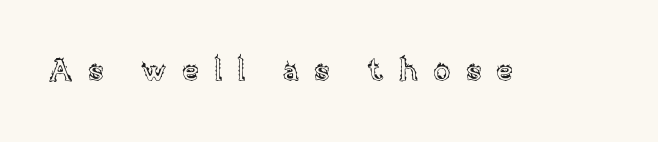
The passage shown is typed in a proportional face where columns would drift. Tracking value appears strongly positive — letters spread wide. This sample uses an upright cut, with every glyph sitting square on the baseline. Anything drawn beneath the words? Only blank space.
